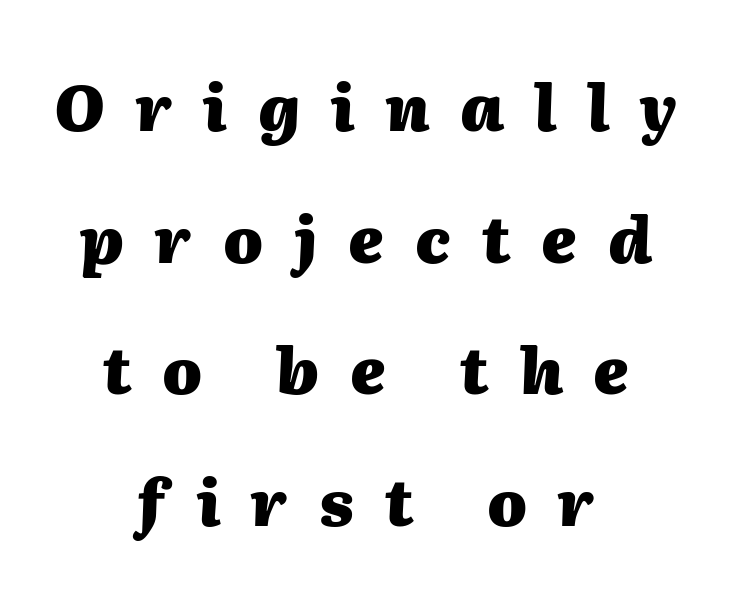
The typography opts for an oblique posture over an upright one. Type without underlining. The characters look thick and weighty, a clear bold. Does extra space separate the letters? Yes, quite a lot of it. The typesetter chose a symmetrical, centered arrangement here.
